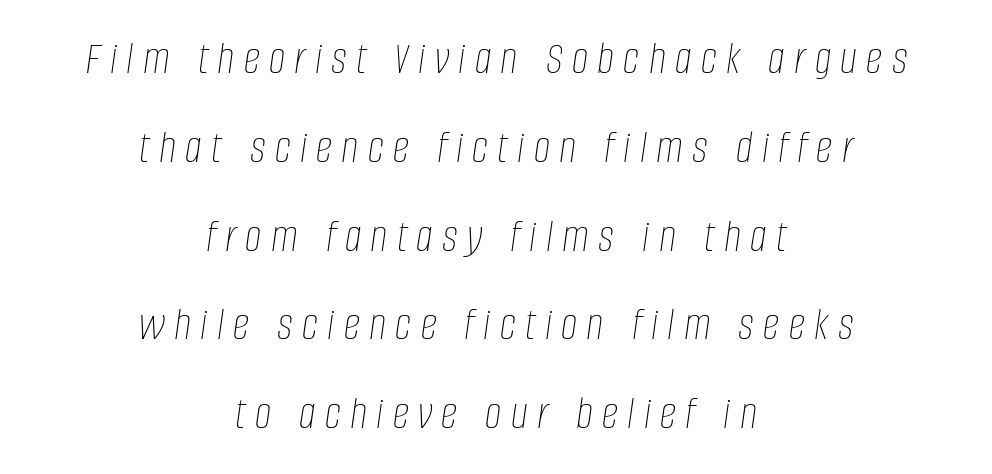
Q: Is the text bold? A: No.
Q: Is the text italic (slanted)? A: Yes, it leans right by about 8 degrees.
Q: Is the text underlined? A: No.
Q: How is the paragraph aligned? A: Centered.
Q: Is the spacing between letters normal or unusually wide? A: Unusually wide.
Q: Width (condensed, normal, or wide)? A: Condensed.
Q: Stroke contrast? A: Low.
Q: x-height? A: Large.
Q: Monospaced? A: No.
